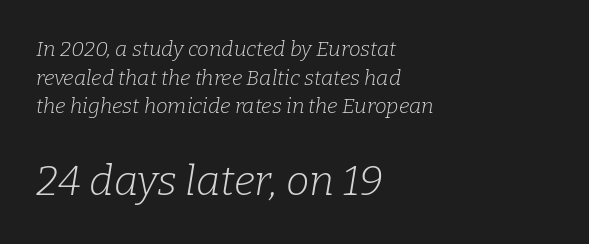
{"serif": "yes", "italic": "yes", "lean": "right", "slant_degrees": 9, "bold": "no", "weight": "light", "width": "normal", "stroke_contrast": "low", "x_height": "medium", "monospaced": "no", "underline": "no", "align": "left", "line_spacing": "normal", "line_spacing_ratio": 1.36, "letter_spacing": "normal", "letter_spacing_em": 0.0, "larger_block": "second", "size_ratio": 2.0, "glyph_px": 42}
